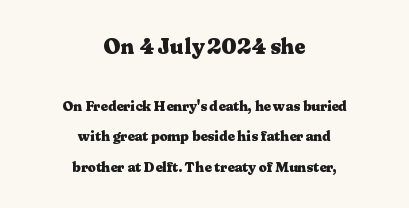
{"italic": "no", "bold": "yes", "underline": "no", "align": "center", "line_spacing": "loose", "line_spacing_ratio": 2.16, "letter_spacing": "normal", "letter_spacing_em": 0.0, "larger_block": "first", "size_ratio": 1.57, "glyph_px": 22}
